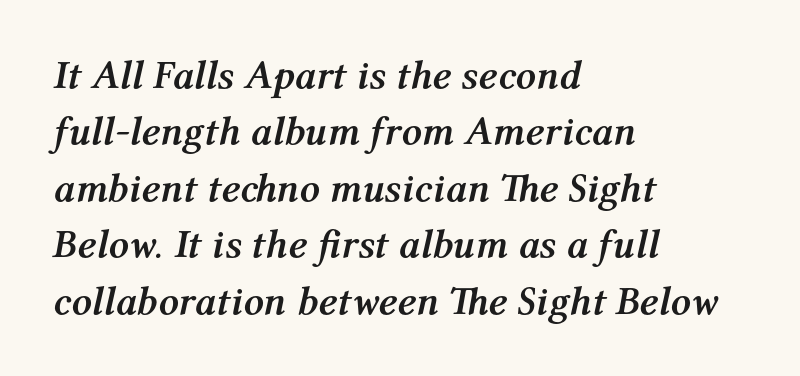
The image shows 40 px semibold type, italic (leaning right); set left-aligned, normal line spacing (1.41x), normal letter spacing, not underlined; medium stroke contrast and a medium x-height.
